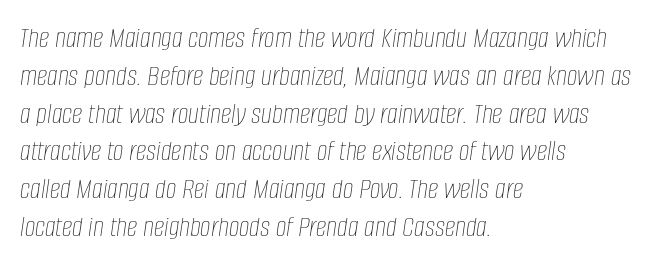
The image shows 30 px thin, condensed type, italic (leaning right); set left-aligned, normal line spacing (1.26x), normal letter spacing, not underlined; low stroke contrast and a large x-height.
